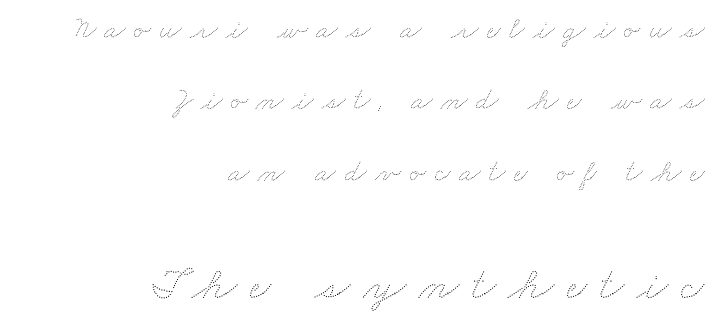
{"bold": "no", "weight": "thin", "width": "wide", "stroke_contrast": "medium", "x_height": "small", "monospaced": "no", "underline": "no", "align": "right", "line_spacing": "loose", "line_spacing_ratio": 2.3, "letter_spacing": "wide", "letter_spacing_em": 0.28, "larger_block": "second", "size_ratio": 1.48, "glyph_px": 46}
